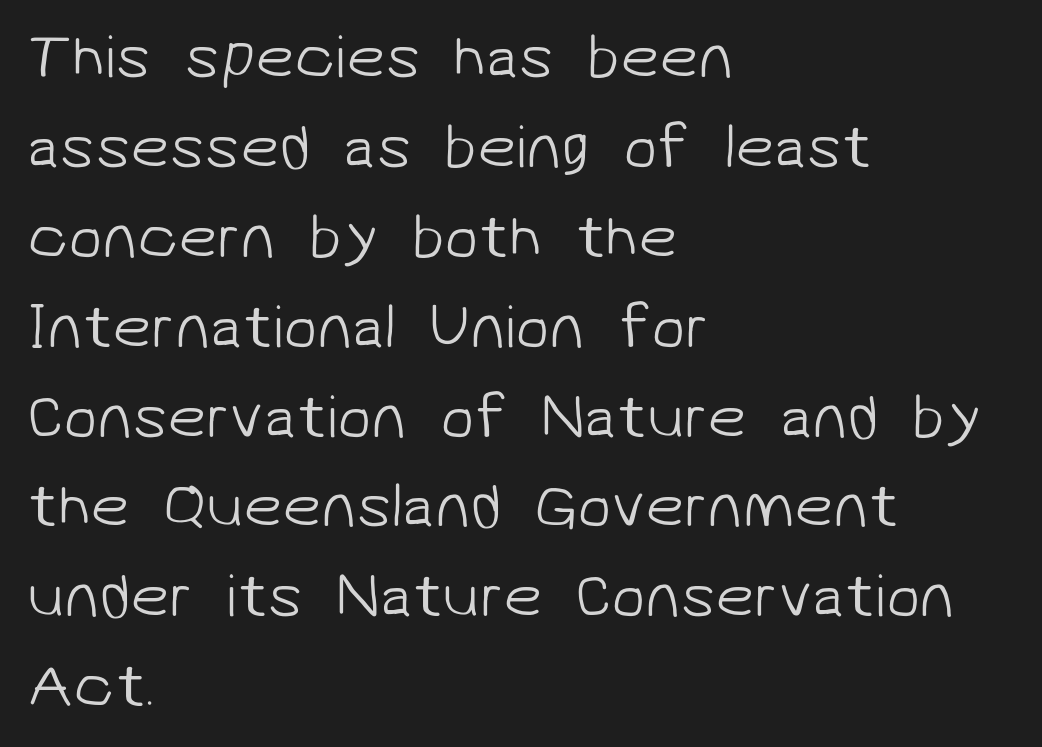
Q: Is the text bold? A: No.
Q: Is the typeface a serif or a sans-serif typeface? A: Sans-serif.
Q: Is the text underlined? A: No.
Q: How is the paragraph aligned? A: Left-aligned.
Q: Is the spacing between letters normal or unusually wide? A: Normal.
Q: Is the spacing between lines tight, normal or loose? A: Normal.
Q: Width (condensed, normal, or wide)? A: Normal.
Q: Stroke contrast? A: Low.
Q: x-height? A: Medium.
Q: Monospaced? A: No.
